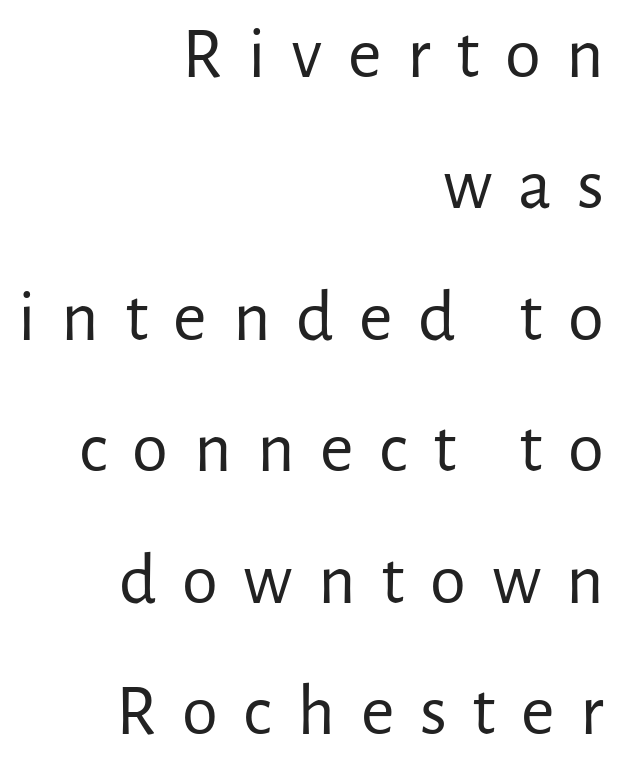
{"serif": "no", "italic": "no", "bold": "no", "weight": "regular", "width": "normal", "stroke_contrast": "low", "x_height": "medium", "monospaced": "no", "underline": "no", "align": "right", "line_spacing_ratio": 1.8, "letter_spacing": "wide", "letter_spacing_em": 0.35, "glyph_px": 73}
